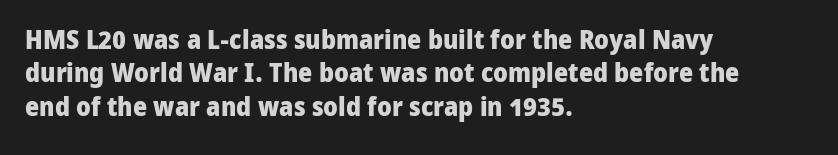
Q: Is the text bold? A: Yes.
Q: Is the text italic (slanted)? A: No, it is upright.
Q: Is the text underlined? A: No.
Q: How is the paragraph aligned? A: Left-aligned.
Q: Is the spacing between letters normal or unusually wide? A: Normal.
